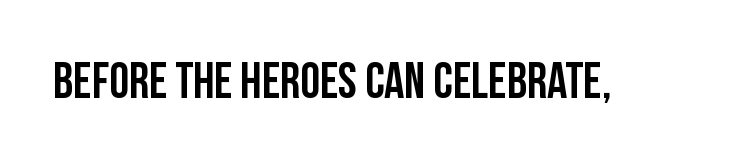
Q: Is the text italic (slanted)? A: No, it is upright.
Q: Is the typeface a serif or a sans-serif typeface? A: Sans-serif.
Q: Is the text underlined? A: No.
Q: Is the spacing between letters normal or unusually wide? A: Normal.
Q: Width (condensed, normal, or wide)? A: Condensed.
Q: Stroke contrast? A: Low.
Q: x-height? A: Large.
Q: Monospaced? A: No.
